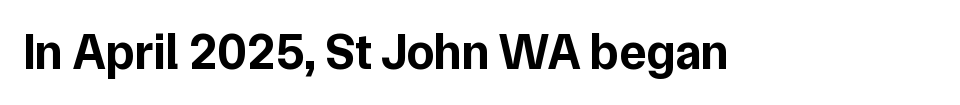
Q: Is the text bold? A: Yes.
Q: Is the text italic (slanted)? A: No, it is upright.
Q: Is the typeface a serif or a sans-serif typeface? A: Sans-serif.
Q: Is the text underlined? A: No.
Q: Is the spacing between letters normal or unusually wide? A: Normal.
Q: Width (condensed, normal, or wide)? A: Normal.
Q: Stroke contrast? A: Low.
Q: x-height? A: Medium.
Q: Monospaced? A: No.
